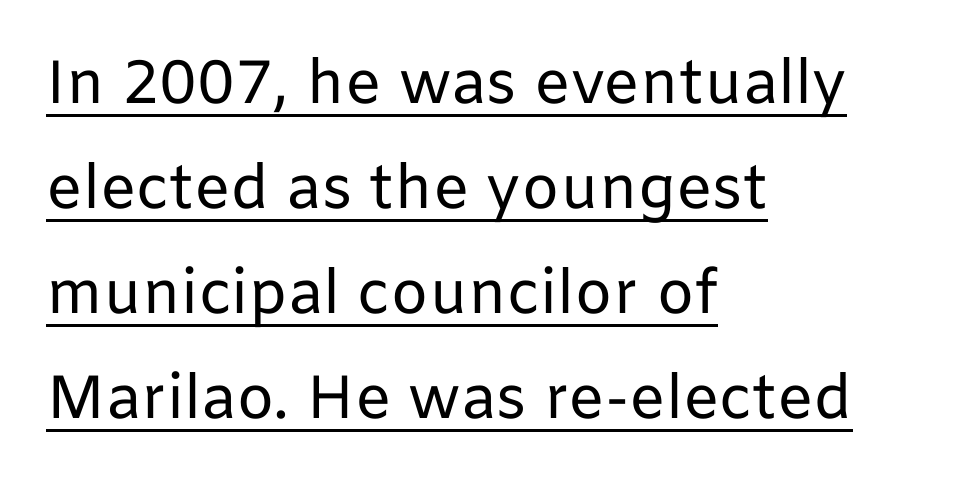
It's the straight-up-and-down kind of type. Compared with typical body copy, the letter spacing here is the same. The face used here is proportionally spaced, like ordinary book or web type. Descenders here cross a horizontal rule under the line.
